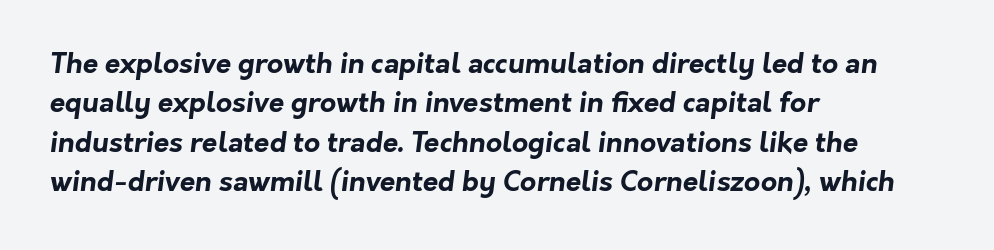
Q: Is the text bold? A: Yes.
Q: Is the typeface a serif or a sans-serif typeface? A: Sans-serif.
Q: Is the text underlined? A: No.
Q: How is the paragraph aligned? A: Left-aligned.
Q: Is the spacing between letters normal or unusually wide? A: Normal.
Q: Is the spacing between lines tight, normal or loose? A: Normal.
Q: Width (condensed, normal, or wide)? A: Normal.
Q: Stroke contrast? A: Low.
Q: x-height? A: Medium.
Q: Monospaced? A: No.
